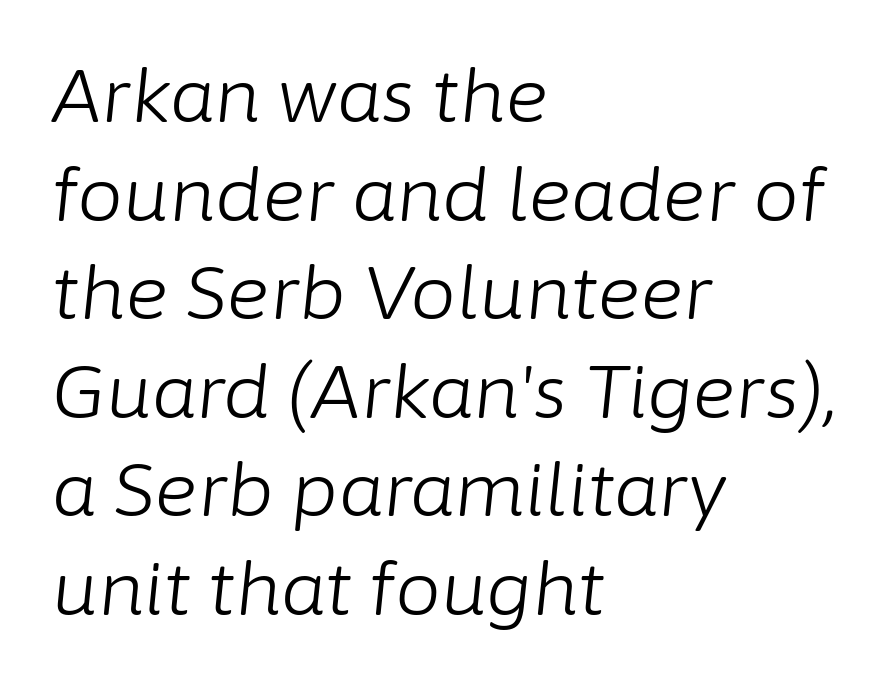
The image shows 73 px light type, italic (leaning right); set left-aligned, normal line spacing (1.35x), normal letter spacing, not underlined; low stroke contrast and a medium x-height.
